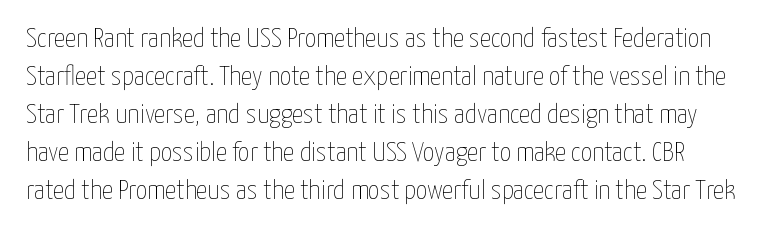
Q: Is the text bold? A: No.
Q: Is the text italic (slanted)? A: No, it is upright.
Q: Is the text underlined? A: No.
Q: Is the spacing between letters normal or unusually wide? A: Normal.
Q: Is the spacing between lines tight, normal or loose? A: Normal.
Q: Width (condensed, normal, or wide)? A: Condensed.
Q: Stroke contrast? A: Low.
Q: x-height? A: Medium.
Q: Monospaced? A: No.
